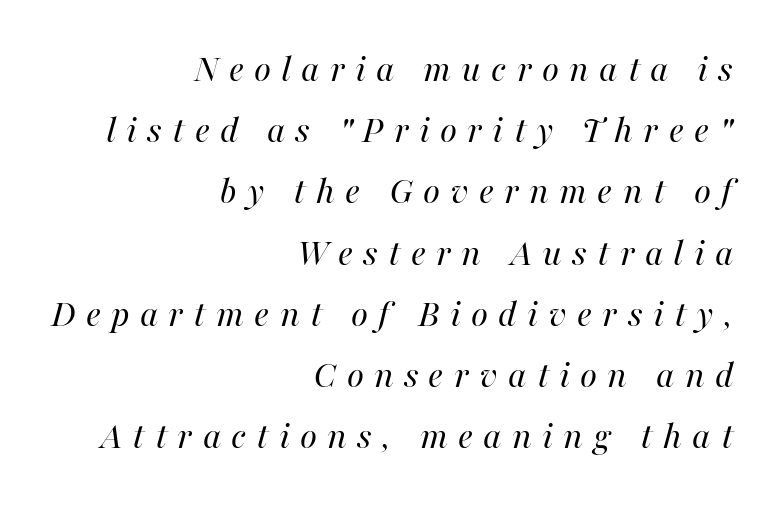
Q: Is the text bold? A: No.
Q: Is the text italic (slanted)? A: Yes, it leans right by about 16 degrees.
Q: Is the text underlined? A: No.
Q: How is the paragraph aligned? A: Right-aligned.
Q: Is the spacing between letters normal or unusually wide? A: Unusually wide.
Q: Is the spacing between lines tight, normal or loose? A: Normal.
Q: Width (condensed, normal, or wide)? A: Normal.
Q: Stroke contrast? A: High.
Q: x-height? A: Medium.
Q: Monospaced? A: No.
